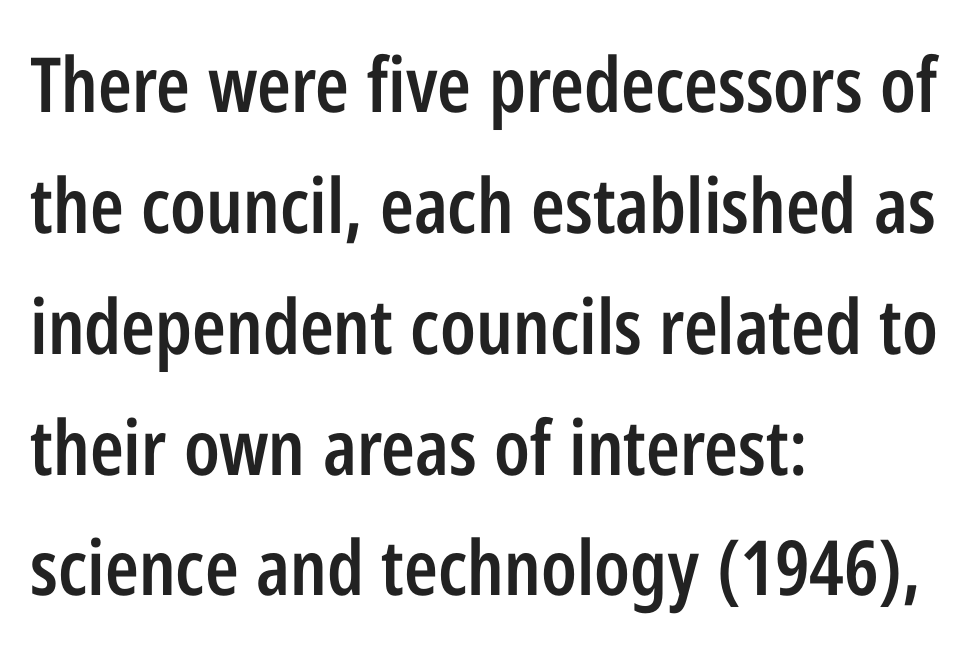
The rows are spaced the way most documents space them. The lines are quadded left. Upright lettering throughout. A somewhat darkened texture: the type is semibold rather than bold. Plain, unruled lines of type. The letters advance in unequal steps, a hallmark of proportional type.
